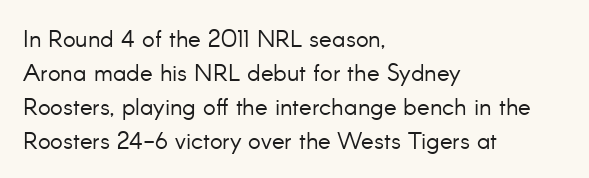
{"italic": "no", "bold": "no", "underline": "no", "align": "left", "line_spacing": "normal", "line_spacing_ratio": 1.42, "letter_spacing": "normal", "letter_spacing_em": 0.0, "glyph_px": 24}
